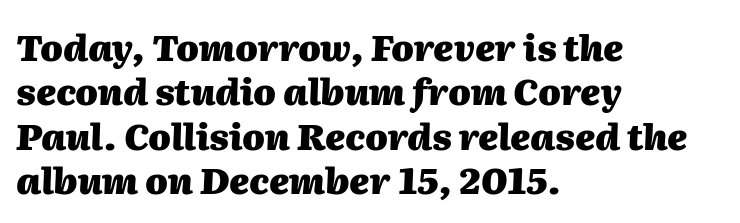
{"italic": "yes", "lean": "right", "slant_degrees": 2, "bold": "yes", "weight": "heavy", "width": "normal", "stroke_contrast": "medium", "x_height": "medium", "monospaced": "no", "underline": "no", "align": "left", "line_spacing_ratio": 1.23, "letter_spacing": "normal", "letter_spacing_em": 0.0, "glyph_px": 36}
